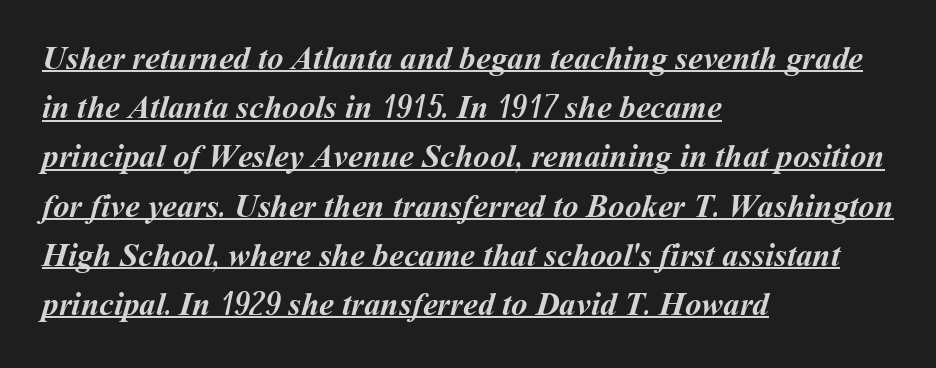
The lines sit at an ordinary, default distance from one another. Like a heading marked for emphasis, these lines bear an underscore. A student would call this left alignment; a typographer would say flush left, rag right. Glyph-to-glyph distance matches everyday printed text. The font is running at its bold setting.
